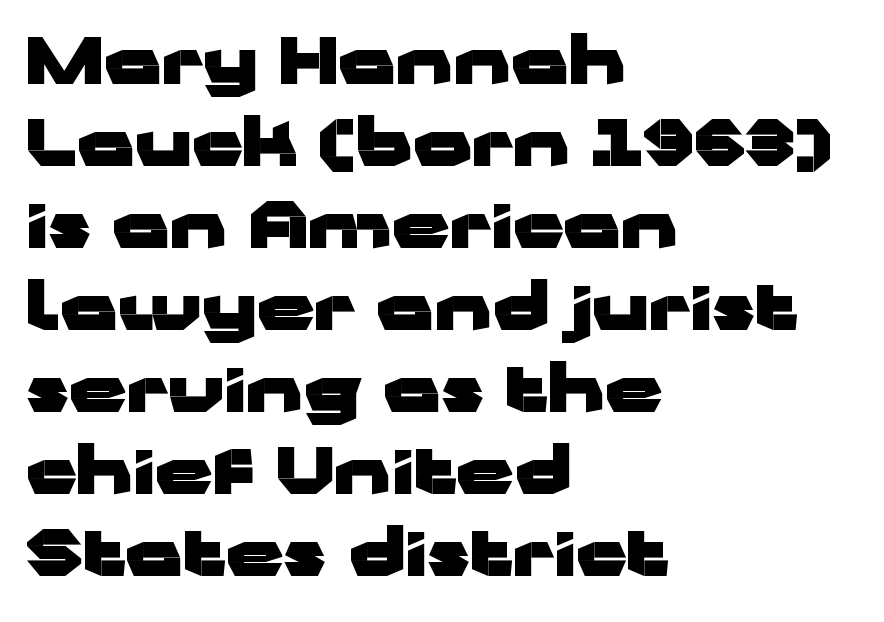
Beneath every word, the page is bare. Looks like regular typesetting: each glyph gets only the width it needs. Left-aligned paragraph, ragged on the right. This sample uses a sans-serif face. Weight check: bold — yes, fully. The space between consecutive lines is moderate.
